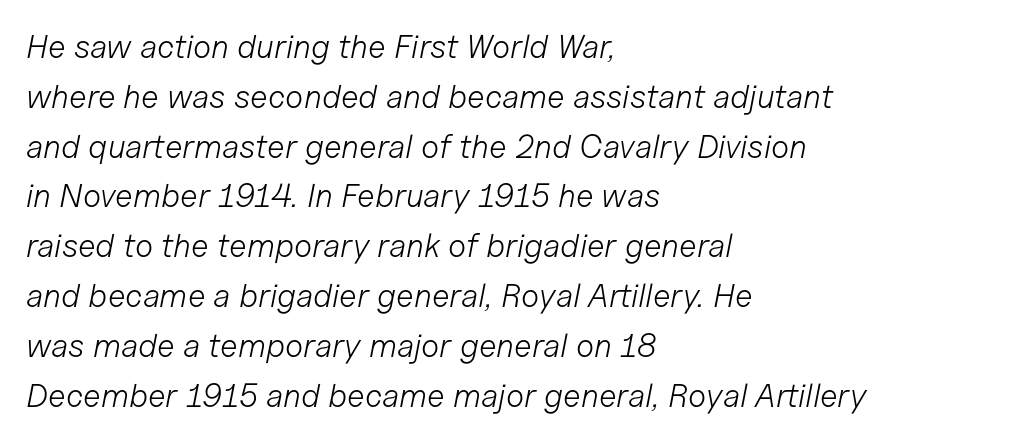
Q: Is the text bold? A: No.
Q: Is the text italic (slanted)? A: Yes, it leans right by about 11 degrees.
Q: Is the text underlined? A: No.
Q: How is the paragraph aligned? A: Left-aligned.
Q: Is the spacing between letters normal or unusually wide? A: Normal.
Q: Is the spacing between lines tight, normal or loose? A: Normal.
Q: Width (condensed, normal, or wide)? A: Normal.
Q: Stroke contrast? A: Low.
Q: x-height? A: Medium.
Q: Monospaced? A: No.
